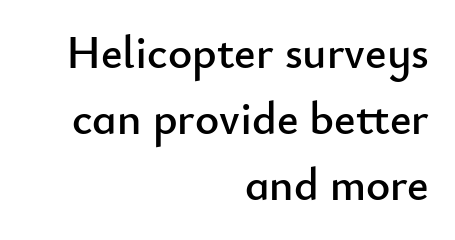
{"serif": "no", "italic": "no", "width": "normal", "stroke_contrast": "low", "x_height": "small", "monospaced": "no", "underline": "no", "align": "right", "line_spacing": "normal", "line_spacing_ratio": 1.43, "letter_spacing": "normal", "letter_spacing_em": 0.0, "glyph_px": 46}
